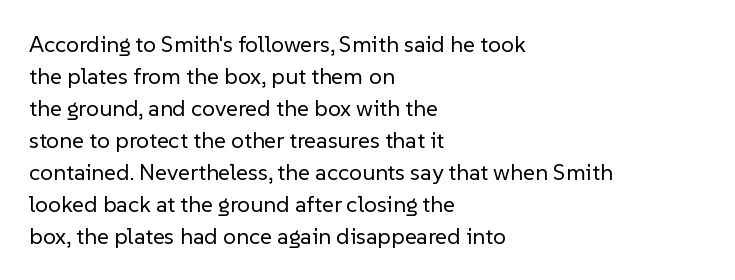
The image shows 23 px text type, upright; set left-aligned, normal line spacing (1.39x), normal letter spacing, not underlined.
